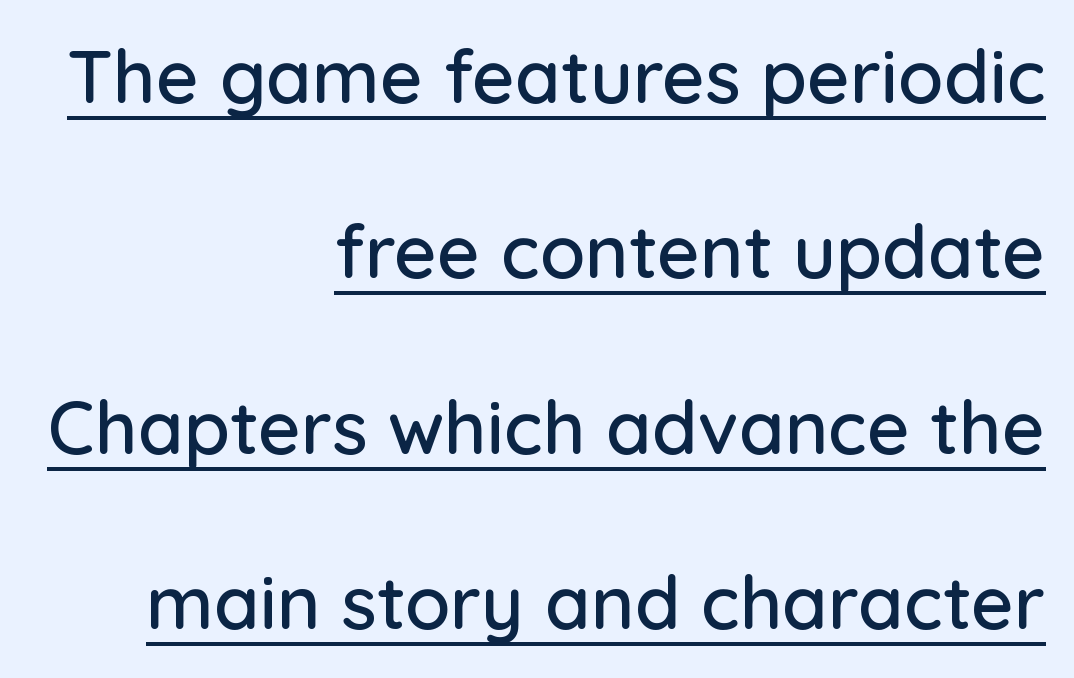
{"serif": "no", "italic": "no", "width": "normal", "stroke_contrast": "low", "x_height": "medium", "monospaced": "no", "underline": "yes", "align": "right", "line_spacing": "loose", "line_spacing_ratio": 2.37, "letter_spacing": "normal", "letter_spacing_em": 0.0, "glyph_px": 74}
